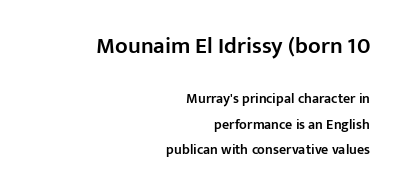
Q: Is the text bold? A: Semi-bold.
Q: Is the text italic (slanted)? A: No, it is upright.
Q: Is the text underlined? A: No.
Q: How is the paragraph aligned? A: Right-aligned.
Q: Is the spacing between letters normal or unusually wide? A: Normal.
Q: Which block of text is set in a larger size, the first (top) or the second (bottom)? A: The first (top) one.
